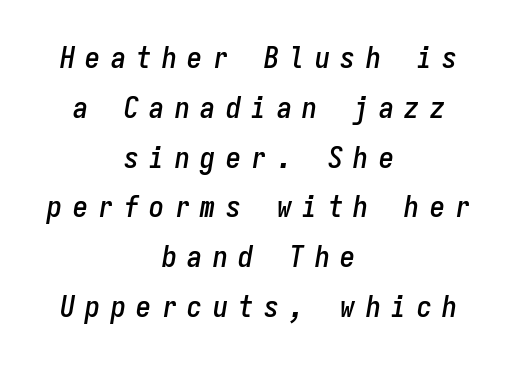
{"italic": "yes", "lean": "right", "slant_degrees": 9, "width": "condensed", "stroke_contrast": "low", "x_height": "medium", "monospaced": "yes", "underline": "no", "align": "center", "line_spacing": "normal", "line_spacing_ratio": 1.66, "letter_spacing": "wide", "letter_spacing_em": 0.35, "glyph_px": 30}
